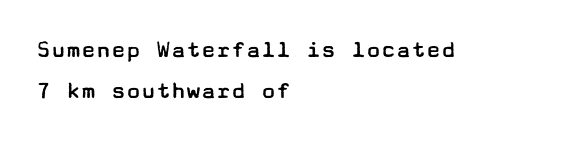
Q: Is the text bold? A: No.
Q: Is the text italic (slanted)? A: No, it is upright.
Q: Is the text underlined? A: No.
Q: How is the paragraph aligned? A: Left-aligned.
Q: Is the spacing between letters normal or unusually wide? A: Normal.
Q: Is the spacing between lines tight, normal or loose? A: Normal.
